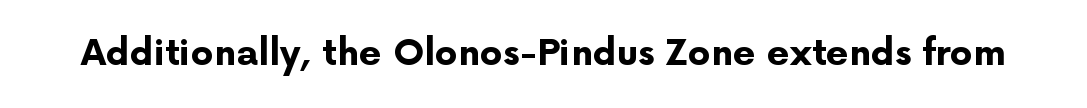
Q: Is the text bold? A: Yes.
Q: Is the text italic (slanted)? A: No, it is upright.
Q: Is the typeface a serif or a sans-serif typeface? A: Sans-serif.
Q: Is the text underlined? A: No.
Q: Is the spacing between letters normal or unusually wide? A: Normal.
Q: Width (condensed, normal, or wide)? A: Normal.
Q: Stroke contrast? A: Low.
Q: x-height? A: Medium.
Q: Monospaced? A: No.
